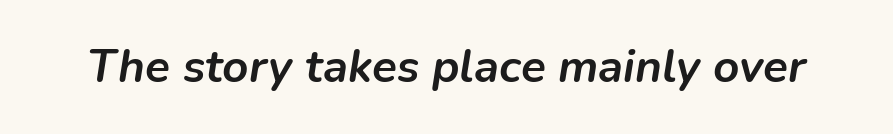
Q: Is the text bold? A: Yes.
Q: Is the text italic (slanted)? A: Yes, it leans right by about 9 degrees.
Q: Is the text underlined? A: No.
Q: Is the spacing between letters normal or unusually wide? A: Normal.
Q: Width (condensed, normal, or wide)? A: Normal.
Q: Stroke contrast? A: Low.
Q: x-height? A: Medium.
Q: Monospaced? A: No.
